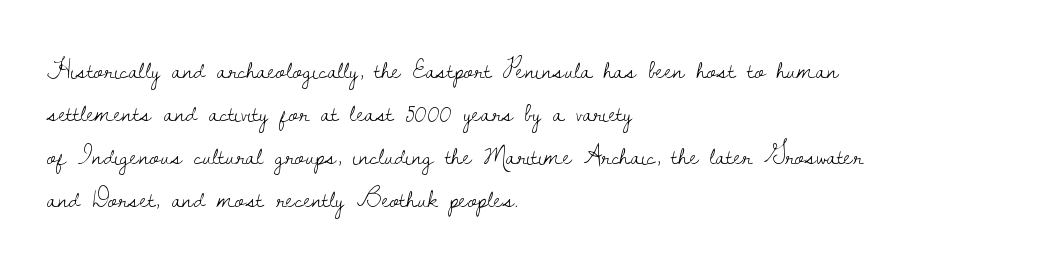
Line beginnings align vertically; line endings do not. No chunkiness to these letters — they're not bold. Default kerning and tracking; the words read as compact shapes.
